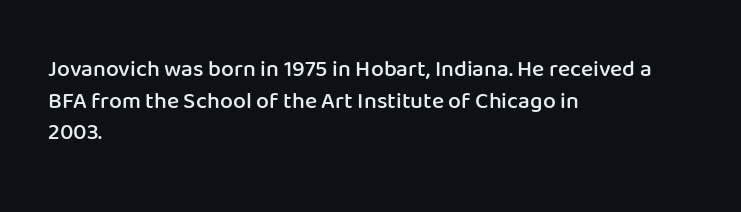
How would I describe the line gaps? Plain and ordinary. A fair bit of extra ink — the face is semibold, not bold. Check the space under the baseline: it is left empty. Style check: upright.
